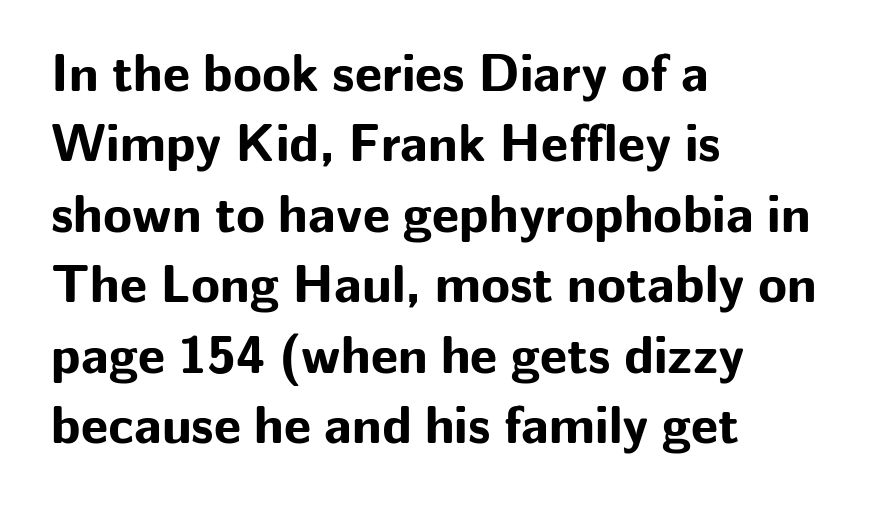
Q: Is the text bold? A: Yes.
Q: Is the text italic (slanted)? A: No, it is upright.
Q: Is the typeface a serif or a sans-serif typeface? A: Sans-serif.
Q: Is the text underlined? A: No.
Q: How is the paragraph aligned? A: Left-aligned.
Q: Is the spacing between letters normal or unusually wide? A: Normal.
Q: Is the spacing between lines tight, normal or loose? A: Normal.
Q: Width (condensed, normal, or wide)? A: Normal.
Q: Stroke contrast? A: Low.
Q: x-height? A: Medium.
Q: Monospaced? A: No.
